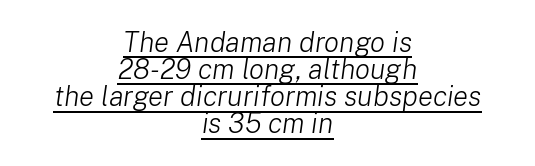
The image shows 28 px light type, italic (leaning right); set centered, tight line spacing (0.97x), normal letter spacing, underlined; low stroke contrast and a medium x-height.
